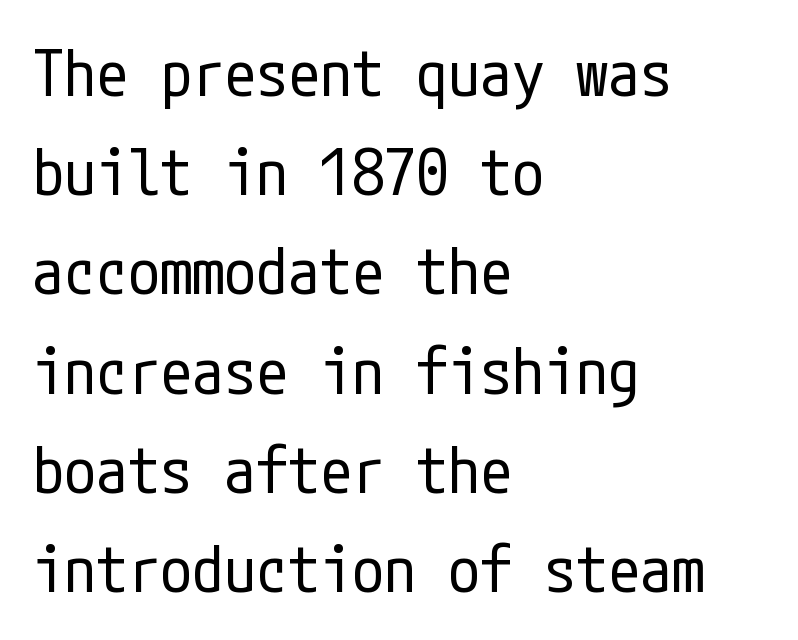
The image shows 64 px regular-weight, condensed sans-serif type, upright; set left-aligned, normal line spacing (1.55x), normal letter spacing, not underlined; low stroke contrast and a medium x-height.
